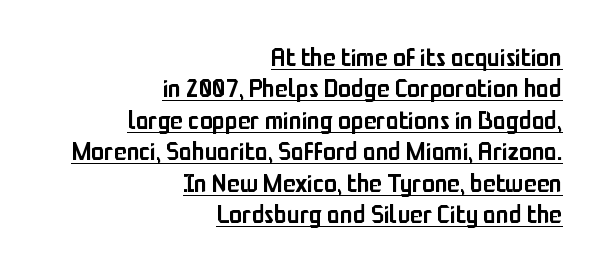
Q: Is the text bold? A: Semi-bold.
Q: Is the text italic (slanted)? A: No, it is upright.
Q: Is the text underlined? A: Yes.
Q: How is the paragraph aligned? A: Right-aligned.
Q: Is the spacing between letters normal or unusually wide? A: Normal.
